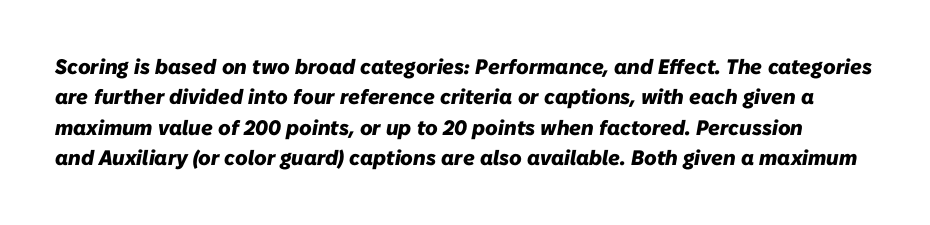
Leading matches the norm, producing a regular column. Bare-footed words on every line. In terms of posture, this sample is oblique. Summary of weight: heavy, a full bold.
